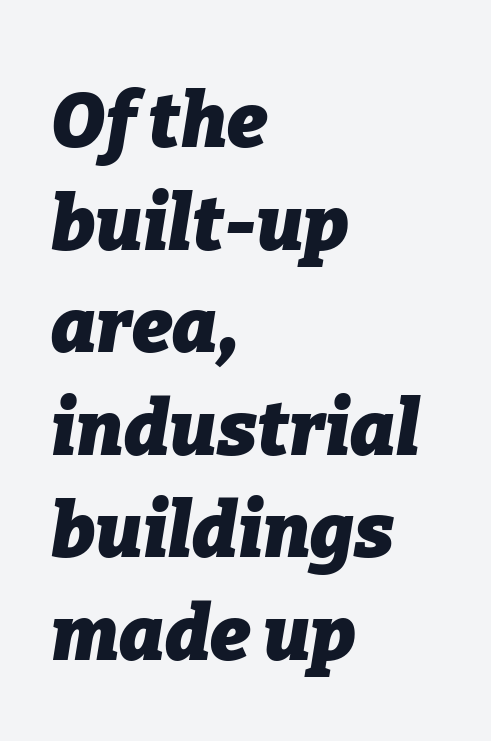
Italic? Definitely — the glyphs are oblique. A student would call this left alignment; a typographer would say flush left, rag right. The face used here has the dense, thick strokes of a bold. The glyphs are unaccompanied by any horizontal stroke below them. The letters advance in unequal steps, a hallmark of proportional type. Leading: standard.
